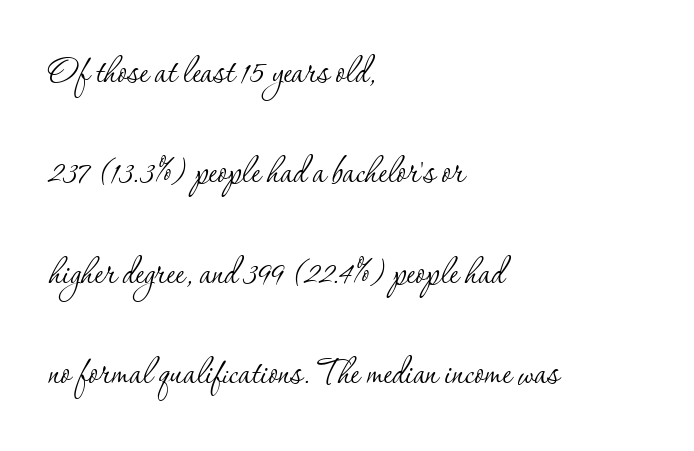
The image shows 44 px thin serif type; set left-aligned, loose line spacing (2.28x), normal letter spacing, not underlined; low stroke contrast and a small x-height.
